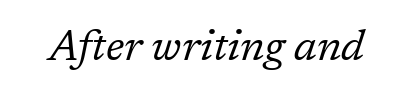
{"serif": "yes", "italic": "yes", "lean": "right", "slant_degrees": 17, "bold": "no", "weight": "regular", "width": "normal", "stroke_contrast": "low", "x_height": "medium", "monospaced": "no", "underline": "no", "letter_spacing": "normal", "letter_spacing_em": 0.0, "glyph_px": 43}
